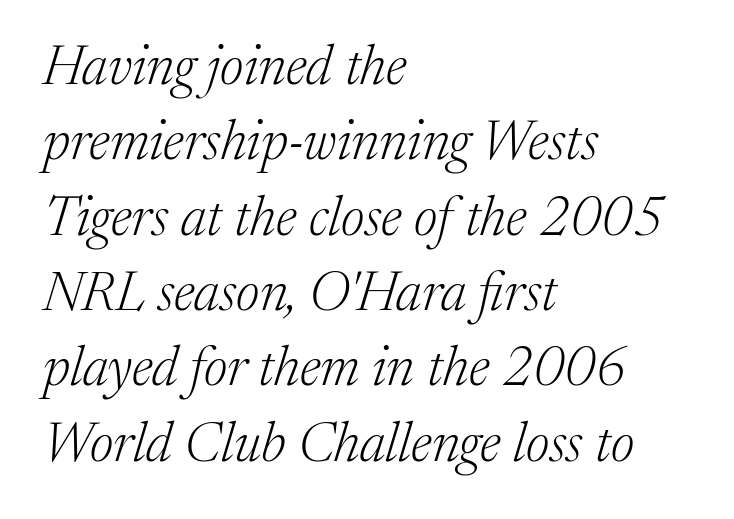
The image shows 55 px light serif type, italic (leaning right); set left-aligned, normal line spacing (1.37x), normal letter spacing, not underlined; medium stroke contrast and a medium x-height.
